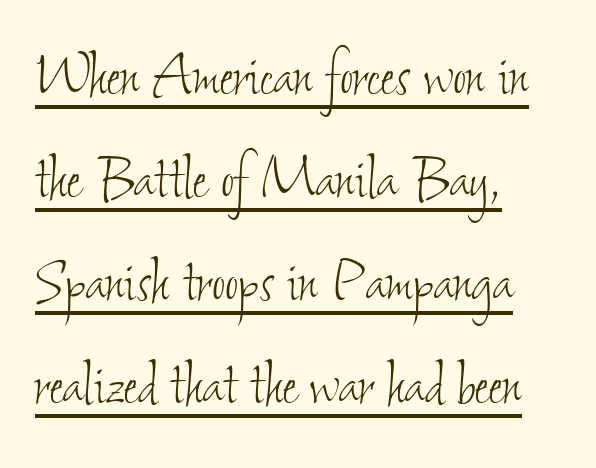
Tracking here is standard; glyphs follow each other at the usual distance. The lines are quadded left. This reads as an unemphasized weight, regular at the heaviest. This is underlined copy, the kind a proofreader might mark for attention. Baseline-to-baseline distance is the conventional proportion of letter height. A typesetter would call this proportional, since set widths differ per character.
